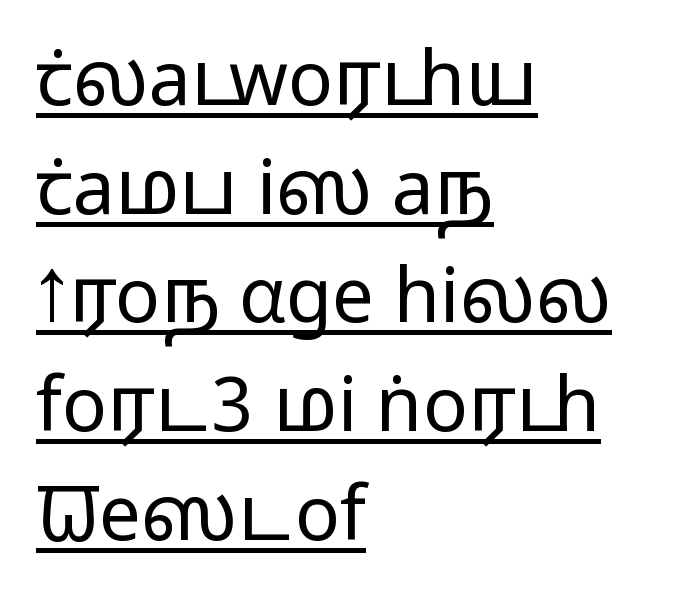
The rendering uses natural spacing where letterforms have individual widths. Is the type heavy? It reads as light-to-regular instead. The tracking reads as untouched default to a designer's eye. The designer left line spacing at the default.
